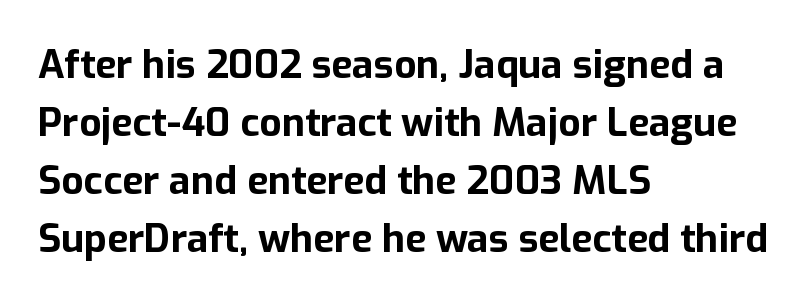
The image shows 39 px bold sans-serif type, upright; set left-aligned, normal line spacing (1.49x), normal letter spacing, not underlined; low stroke contrast and a medium x-height.
